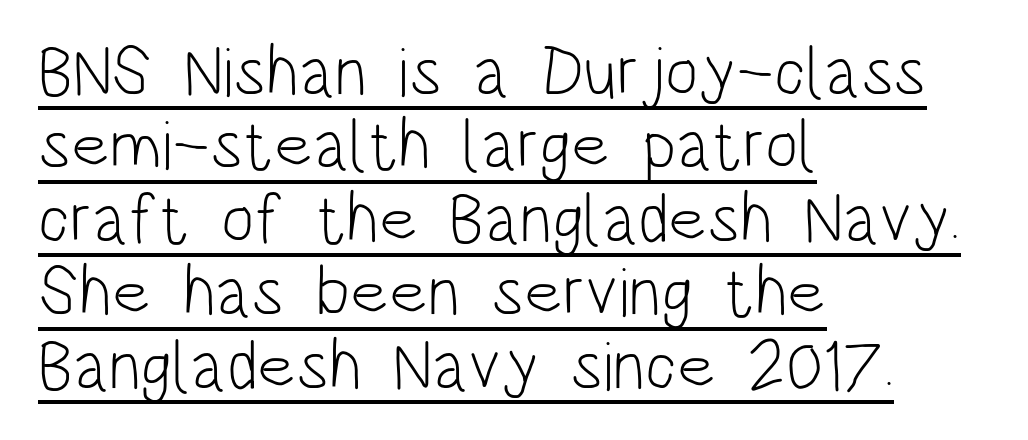
Heft: none added — not bold. Honestly, the letter spacing is just normal — you wouldn't notice it. You could not count columns in this text — the font is proportionally spaced. This sample uses an upright cut, with every glyph sitting square on the baseline.
